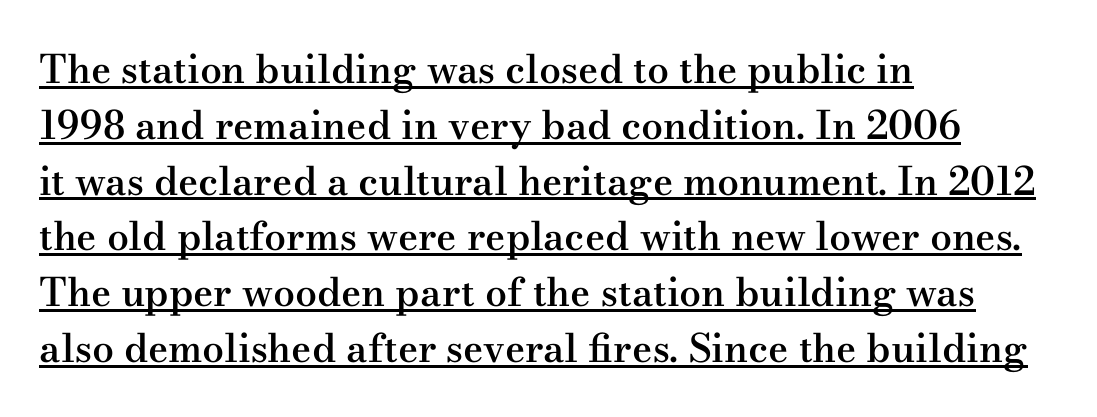
The image shows 39 px semibold, wide serif type, upright; set left-aligned, normal line spacing (1.43x), normal letter spacing, underlined; medium stroke contrast and a small x-height.
